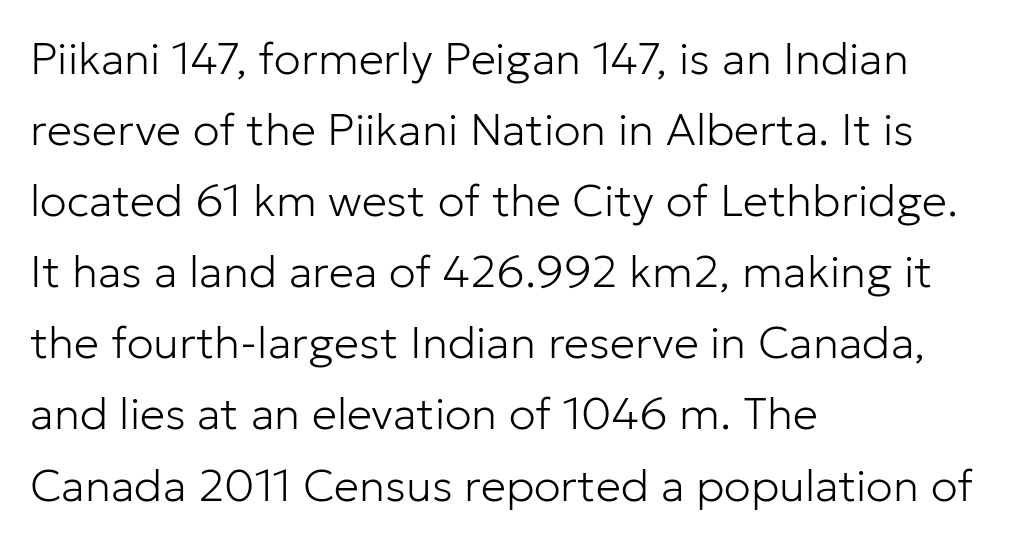
The image shows 45 px light sans-serif type, upright; set left-aligned, normal line spacing (1.58x), normal letter spacing, not underlined; low stroke contrast and a medium x-height.
